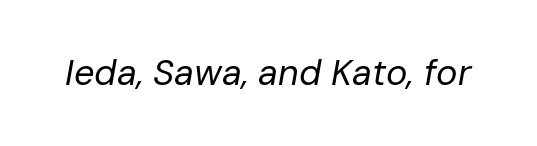
The cut favours lightness, reaching ordinary text weight at its darkest. Would a proofreader flag this as italicized? Yes. Words float on clear page, feet unadorned. Look at the tracking — it's just the regular setting, nothing added.
